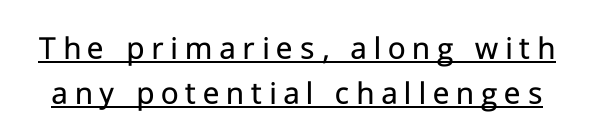
The image shows 34 px regular-weight sans-serif type, upright; set normal line spacing (1.32x), unusually wide letter spacing (+0.2 em), underlined; low stroke contrast and a medium x-height.
